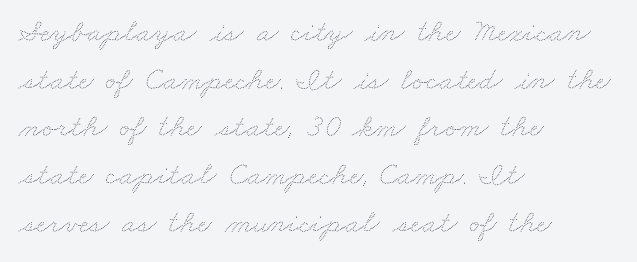
Q: Is the text bold? A: No.
Q: Is the text underlined? A: No.
Q: How is the paragraph aligned? A: Left-aligned.
Q: Is the spacing between letters normal or unusually wide? A: Normal.
Q: Is the spacing between lines tight, normal or loose? A: Normal.
Q: Width (condensed, normal, or wide)? A: Wide.
Q: Stroke contrast? A: Medium.
Q: x-height? A: Small.
Q: Monospaced? A: No.
